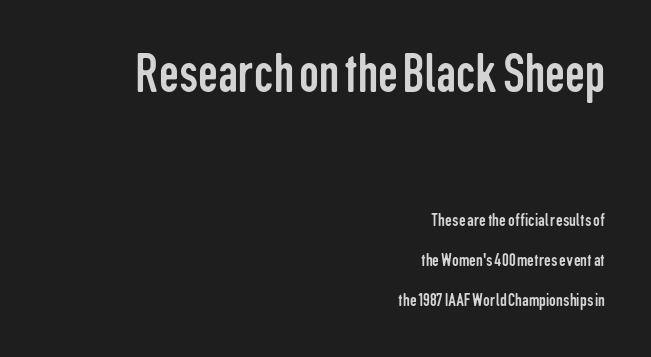
The image shows 56 px regular-weight, condensed sans-serif type, upright; set right-aligned, loose line spacing (2.12x), normal letter spacing, not underlined; the first (top) block is 2.95x larger; low stroke contrast and a medium x-height.
